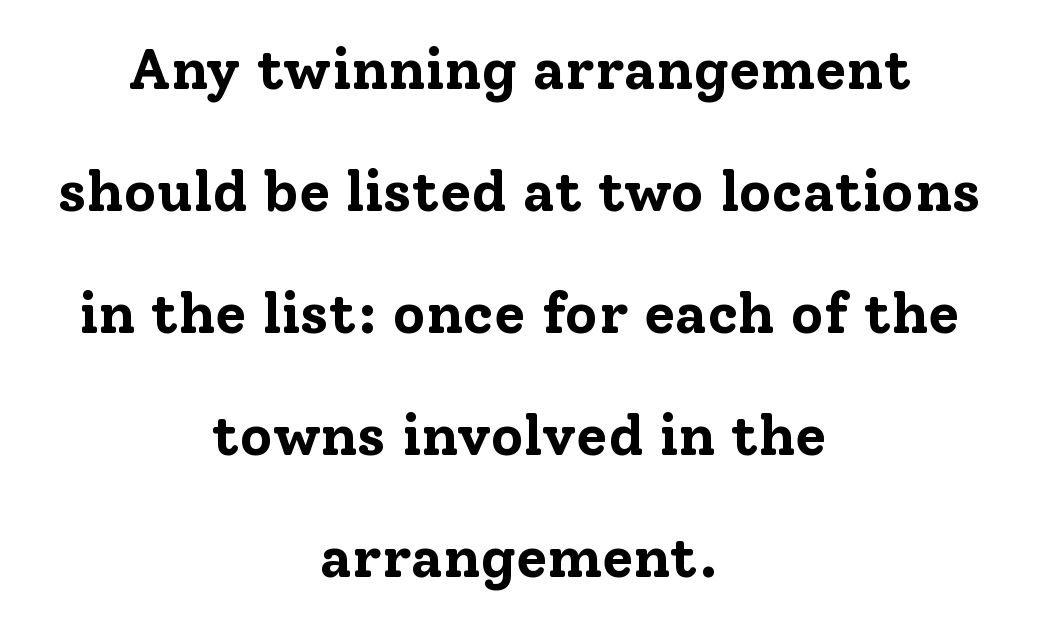
The image shows 57 px bold serif type, upright; set centered, loose line spacing (2.14x), normal letter spacing, not underlined; low stroke contrast and a medium x-height.
